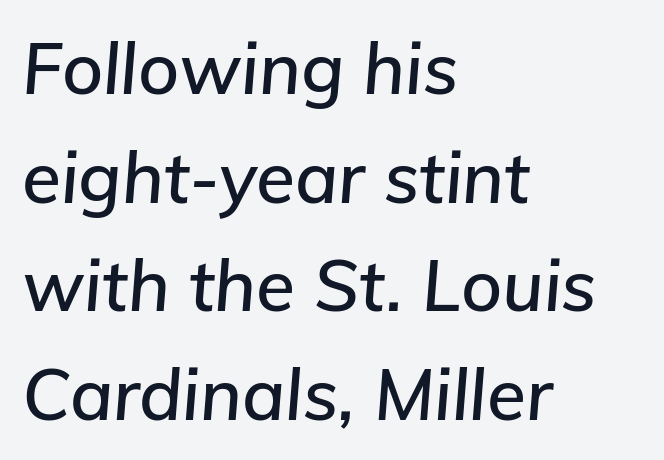
Unmarked baselines from the first word to the last. Note the varied advance widths — an 'i' is clearly narrower than an 'm'. The gaps between neighbouring characters are ordinary and unremarkable. Leading: standard. Does the copy run flush right? No — it runs flush left. Looking at the ascenders, they clearly lean.
